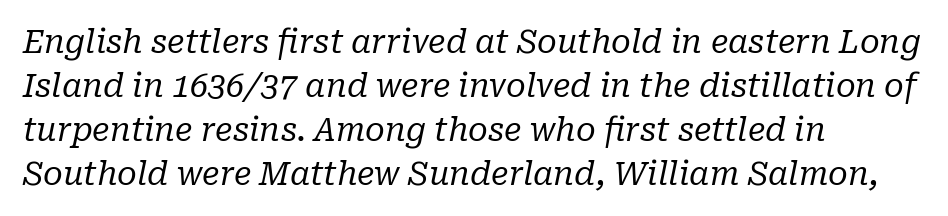
The image shows 32 px regular-weight serif type, italic (leaning right); set left-aligned, normal line spacing (1.37x), normal letter spacing, not underlined; low stroke contrast and a medium x-height.
